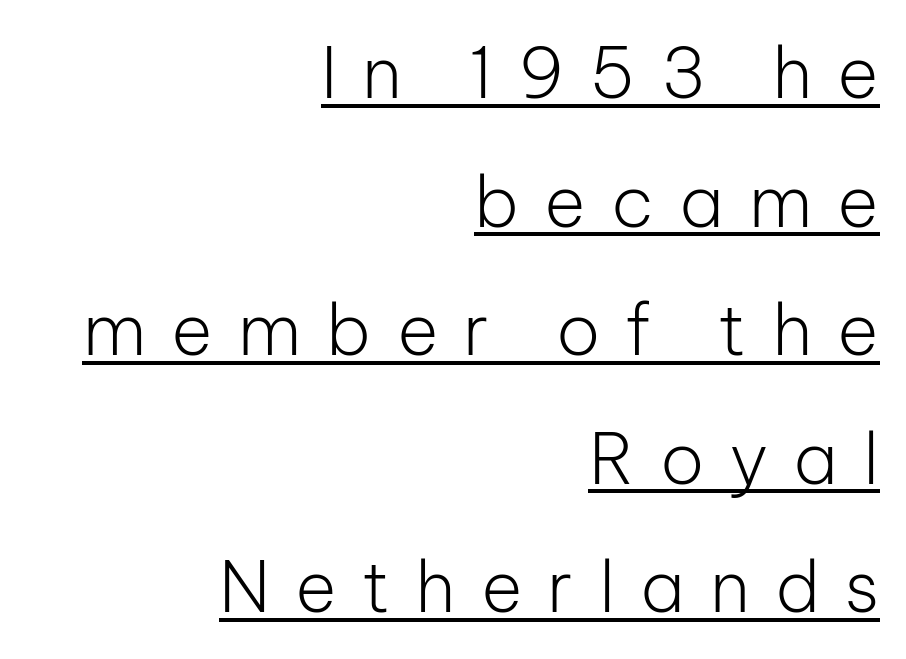
The image shows 71 px light sans-serif type, upright; set right-aligned, line spacing 1.81x, unusually wide letter spacing (+0.35 em), underlined; low stroke contrast and a medium x-height.
